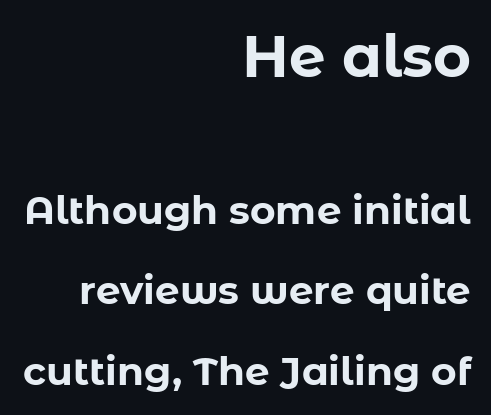
The setting favours the right margin, as signatures and pull-quotes sometimes do. No italicization has been applied; the sample stays upright. Has an underline been added? It has not. The face used here is rendered with its standard letterfit. Note the varied advance widths — an 'i' is clearly narrower than an 'm'. Font category for this specimen: sans-serif.
